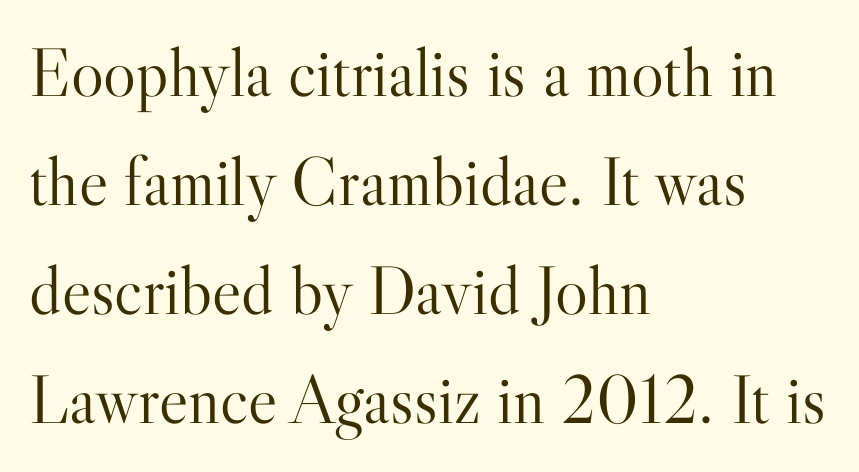
{"serif": "yes", "italic": "no", "bold": "no", "weight": "light", "width": "normal", "stroke_contrast": "high", "x_height": "small", "monospaced": "no", "underline": "no", "align": "left", "line_spacing": "normal", "line_spacing_ratio": 1.58, "letter_spacing": "normal", "letter_spacing_em": 0.0, "glyph_px": 69}
